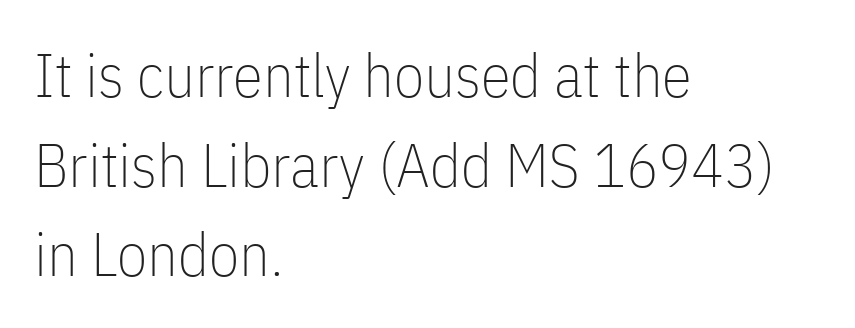
Q: Is the text bold? A: No.
Q: Is the text italic (slanted)? A: No, it is upright.
Q: Is the typeface a serif or a sans-serif typeface? A: Sans-serif.
Q: Is the text underlined? A: No.
Q: How is the paragraph aligned? A: Left-aligned.
Q: Is the spacing between letters normal or unusually wide? A: Normal.
Q: Is the spacing between lines tight, normal or loose? A: Normal.
Q: Width (condensed, normal, or wide)? A: Condensed.
Q: Stroke contrast? A: Low.
Q: x-height? A: Medium.
Q: Monospaced? A: No.
